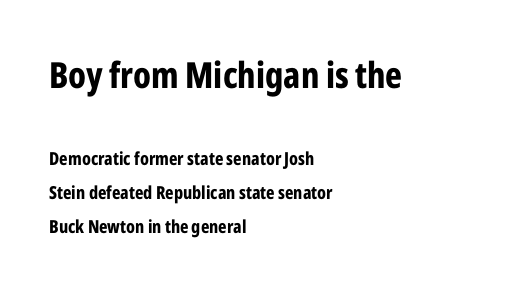
The passage shown has conventional tracking throughout. This rendering uses left alignment, leaving the right contour irregular. This rendering features lettering with no underline. Note the varied advance widths — an 'i' is clearly narrower than an 'm'. These lines carry a lot of weight — the face is fully bold.
